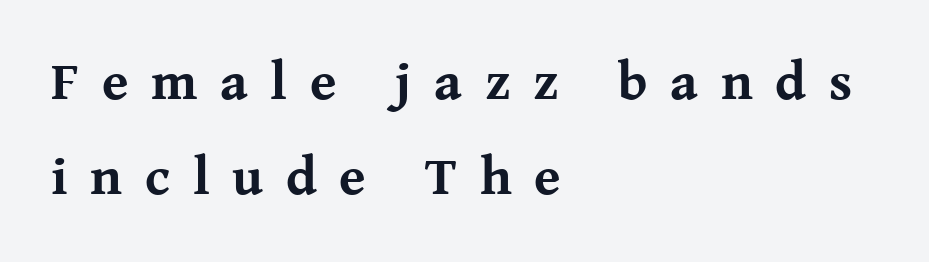
{"serif": "yes", "italic": "no", "bold": "yes", "weight": "bold", "width": "normal", "stroke_contrast": "medium", "x_height": "medium", "monospaced": "no", "underline": "no", "align": "left", "line_spacing_ratio": 1.76, "letter_spacing": "wide", "letter_spacing_em": 0.42, "glyph_px": 54}
